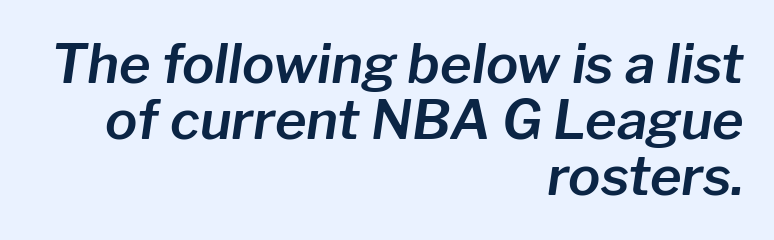
The zone under the glyphs is completely vacant. This sample uses plain, unmodified letter spacing. The letters advance in unequal steps, a hallmark of proportional type. The vertical gap from one line to the next is small.
